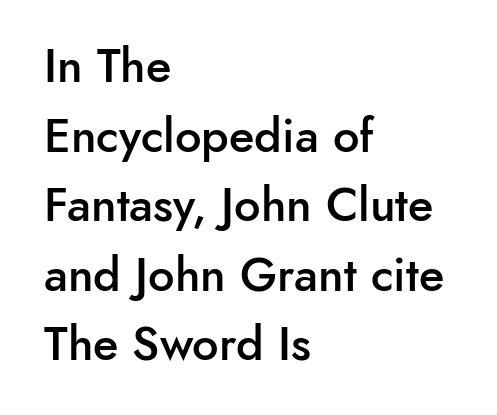
The tracking reads as untouched default to a designer's eye. Set as a demibold, roughly 600 on the weight scale. Is this a fixed-width face? No — the glyphs have proportional, varying widths. The space between consecutive lines is moderate.
